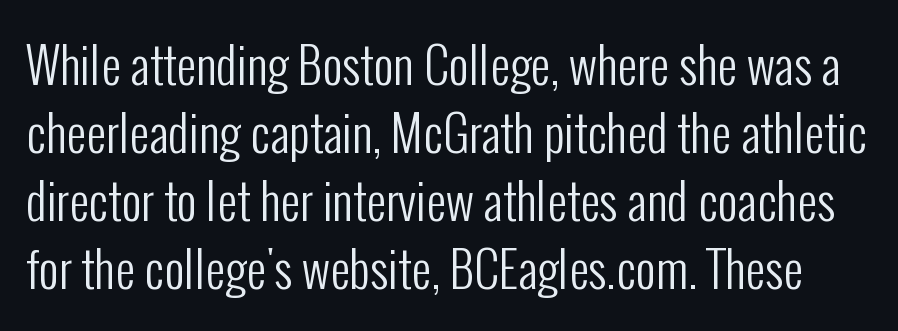
Type without underlining. No heavy texture on the line: the type isn't bold. Posture: upright roman. Character widths vary here, with narrow letters taking less room than wide ones.
